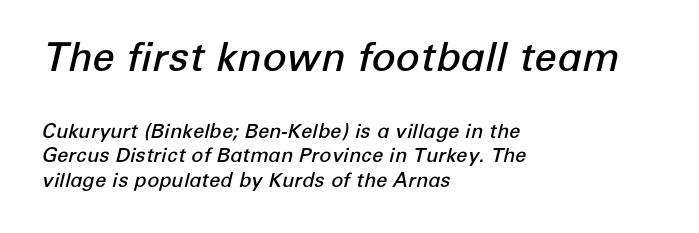
These lines were composed using italics. The lines are quadded left. These lines carry some extra weight — a demibold, not a full bold. The letters advance in unequal steps, a hallmark of proportional type.
